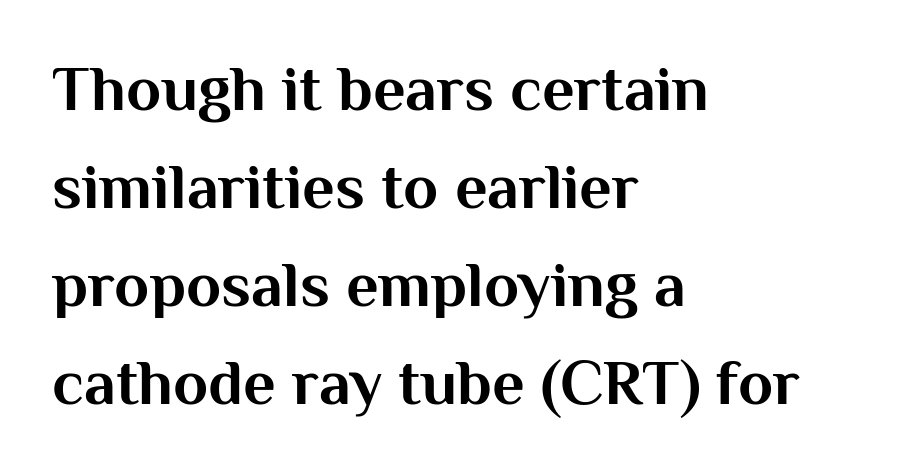
Layout note: lines flush left. You'd pick this weight for a headline — it's a proper bold. Has an underline been added? It has not. This is the regular roman posture of the typeface.
